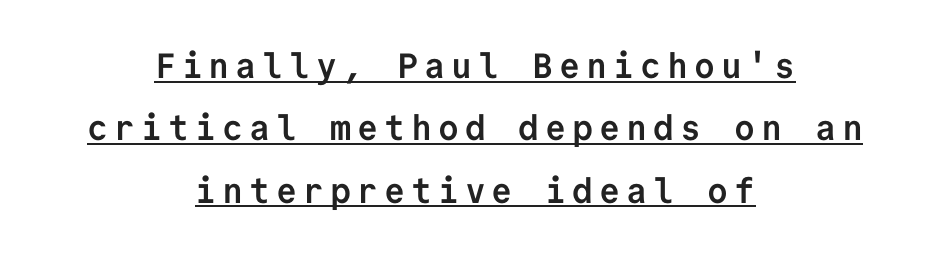
The image shows 35 px semibold sans-serif type, upright, monospaced; set centered, line spacing 1.78x, underlined; low stroke contrast and a medium x-height.
